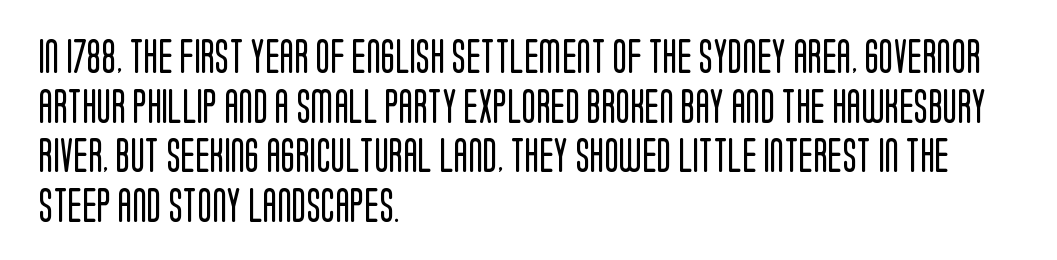
Summary of weight: not heavy and not bold. Letter spacing: default. Every row of glyphs begins at an identical x-position on the left. The face used here is proportionally spaced, like ordinary book or web type. Unlike italic type, these characters show no tilt at all.
